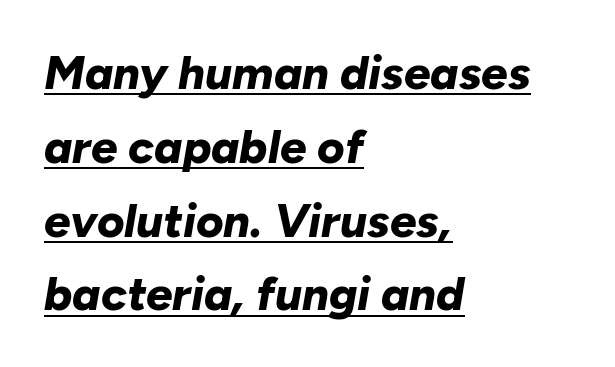
The image shows 47 px bold type, italic (leaning right); set left-aligned, normal line spacing (1.57x), normal letter spacing, underlined; low stroke contrast and a medium x-height.
